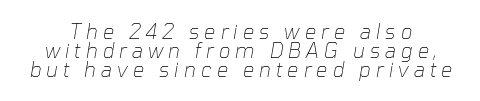
The image shows 20 px text type, italic (leaning right); set tight line spacing (0.96x), unusually wide letter spacing (+0.25 em), not underlined.
